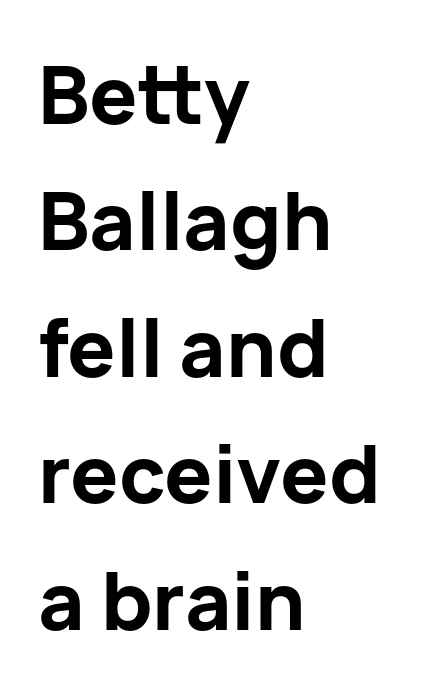
The ragged edge is on the right, which tells us the setting is flush left. This block has exactly the height ordinary leading produces. Note the varied advance widths — an 'i' is clearly narrower than an 'm'. Default kerning and tracking; the words read as compact shapes. Type without underlining. To sum up the face: it is a sans, with no serifs.
